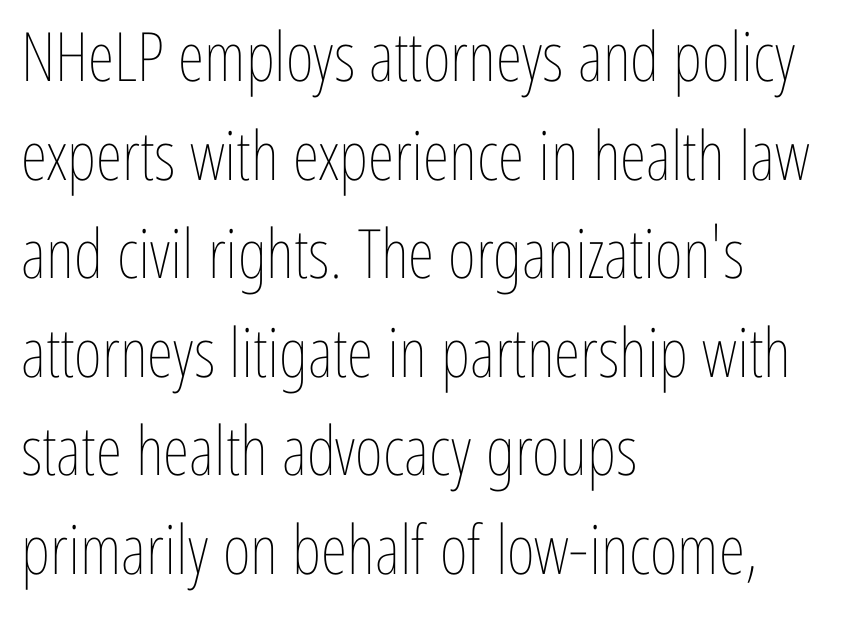
Character widths vary here, with narrow letters taking less room than wide ones. The weight tops out at a normal text grade. The specimen omits any rule beneath the text block's lines. Spacing between characters is what you'd get straight out of the box. The typesetter chose a ragged-right arrangement here.
